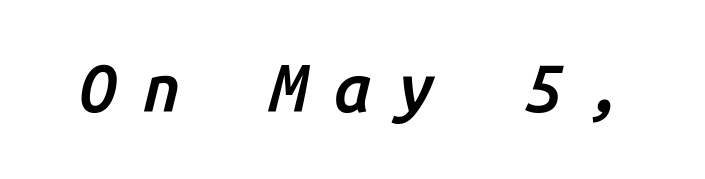
The image shows 67 px semibold type, italic (leaning right), monospaced; set unusually wide letter spacing (+0.39 em), not underlined; low stroke contrast and a medium x-height.
